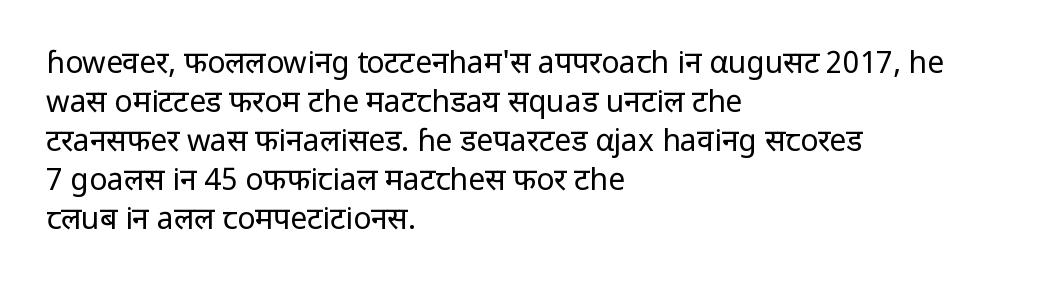
{"serif": "no", "italic": "no", "bold": "no", "weight": "regular", "width": "normal", "stroke_contrast": "low", "x_height": "medium", "monospaced": "no", "underline": "no", "align": "left", "line_spacing": "normal", "line_spacing_ratio": 1.3, "letter_spacing": "normal", "letter_spacing_em": 0.0, "glyph_px": 30}
